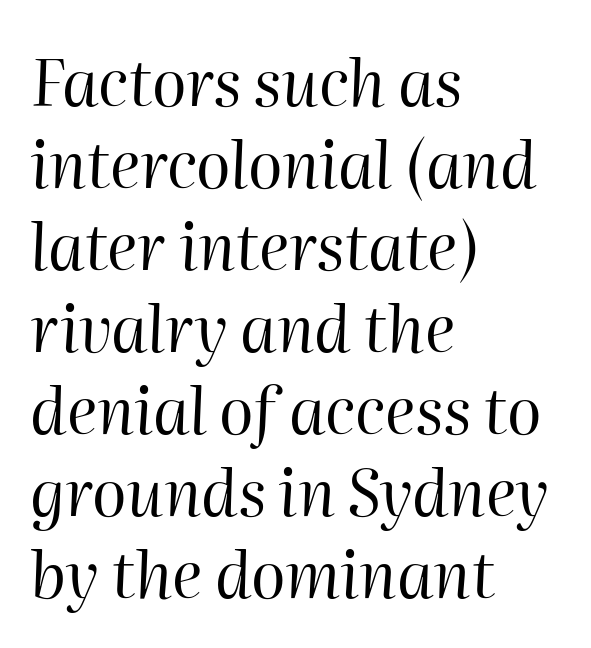
Words appear dense and cohesive because spacing is normal. A classic flush-left, rag-right setting is used for this passage. It's the slanting kind of type. The designer left line spacing at the default. Heft: none added — not bold.
